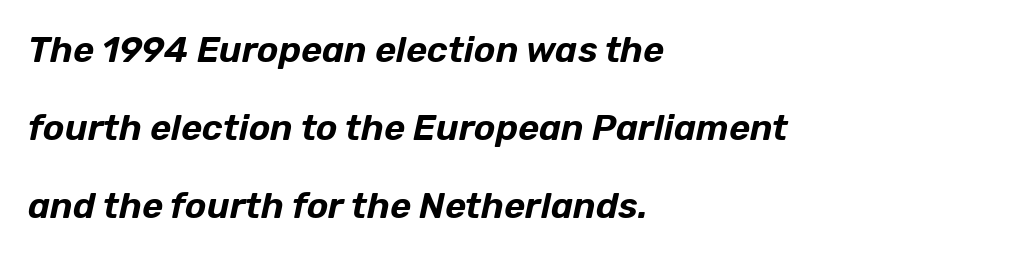
The image shows 36 px text type, italic (leaning right); set left-aligned, loose line spacing (2.16x), normal letter spacing, not underlined; low stroke contrast and a medium x-height.
